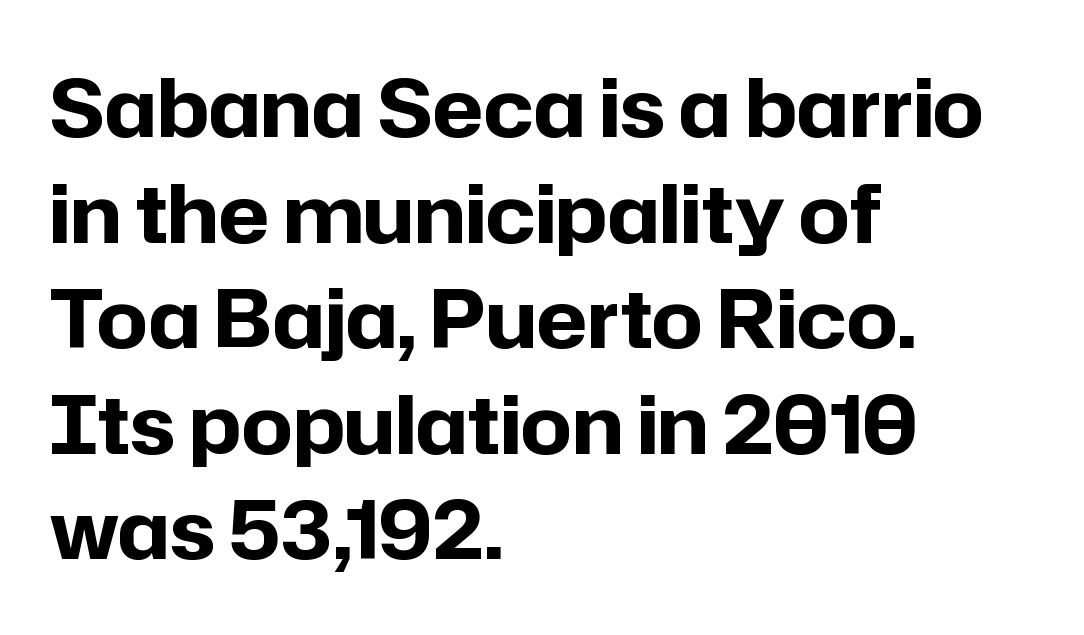
The face used here is a sans, in the tradition of grotesques and geometrics. A classic flush-left, rag-right setting is used for this passage. Glyph-to-glyph distance matches everyday printed text. Decoration check: the copy has no underline. Leading: standard. Summary of weight: heavy, a full bold.
